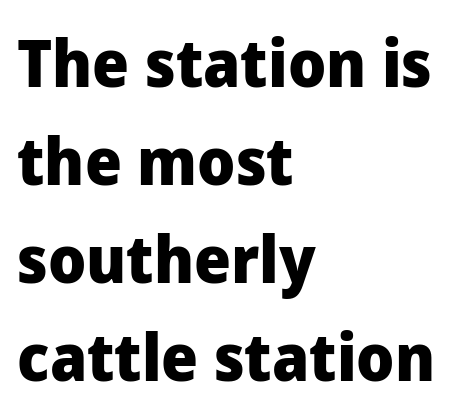
Font category for this specimen: sans-serif. Chunky letters — that's bold for sure. How are the letters spaced? Ordinarily, with no added tracking. Honestly, there is no underline to notice here at all. Do the characters align in a grid? No, the font is proportional.
